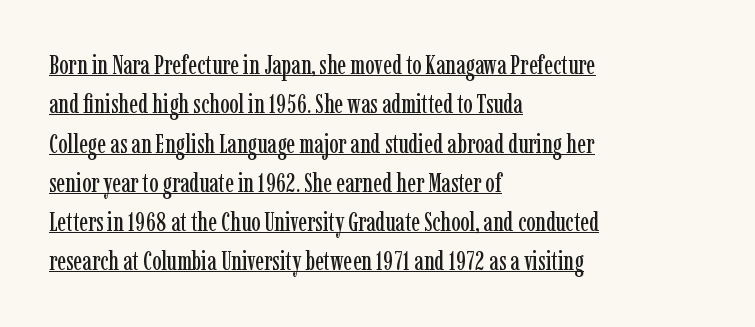
{"italic": "no", "underline": "yes", "align": "left", "line_spacing": "normal", "line_spacing_ratio": 1.51, "letter_spacing": "normal", "letter_spacing_em": 0.0, "glyph_px": 26}
